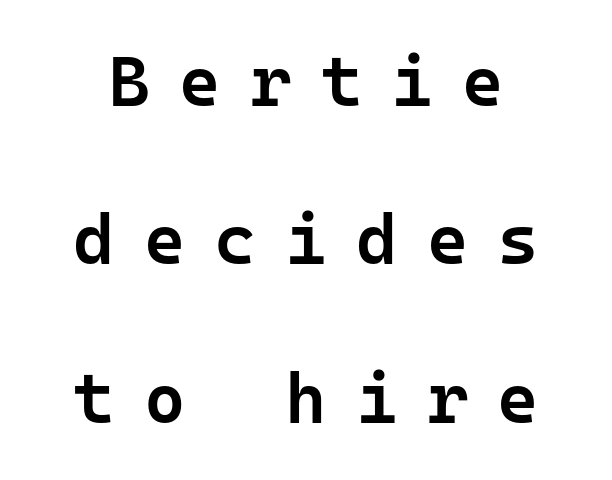
Plain, unruled lines of type. Its strokes are somewhat broadened, the hallmark of semibold type. Note: no serifs on the glyphs. This sample trades compactness for vertical openness between lines.
